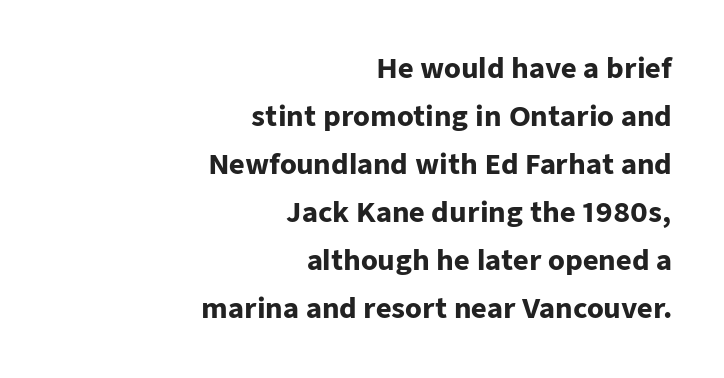
The image shows 27 px bold type, upright; set right-aligned, line spacing 1.78x, normal letter spacing, not underlined.
